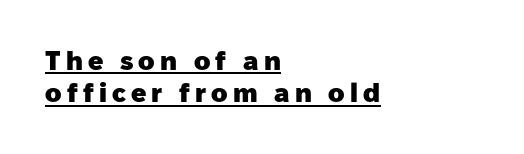
The lines are quadded left. Underlined type. Do the letters lean? They stand straight. Typesetter's note: full bold, strokes at maximum text heaviness.
